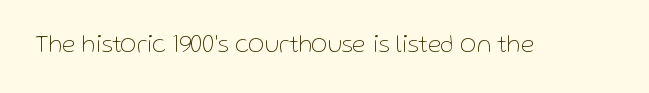
The image shows 25 px text type, upright; set normal letter spacing, not underlined.
